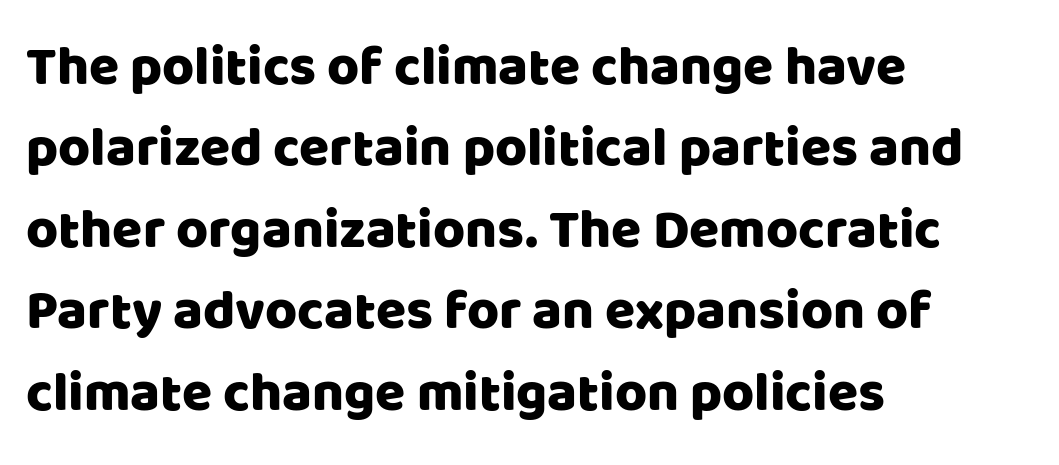
The image shows 55 px sans-serif type, upright; set left-aligned, normal line spacing (1.48x), normal letter spacing, not underlined; low stroke contrast and a large x-height.
